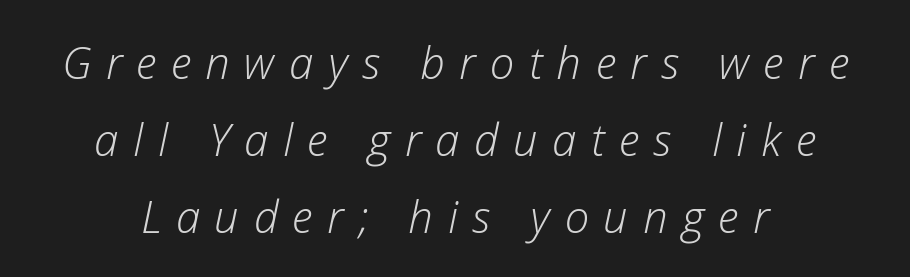
This is oblique type, the kind used for emphasis or titles. This reads as an unemphasized weight, regular at the heaviest. There is plenty of visible air inserted between adjacent glyphs. Looks like regular typesetting: each glyph gets only the width it needs.
